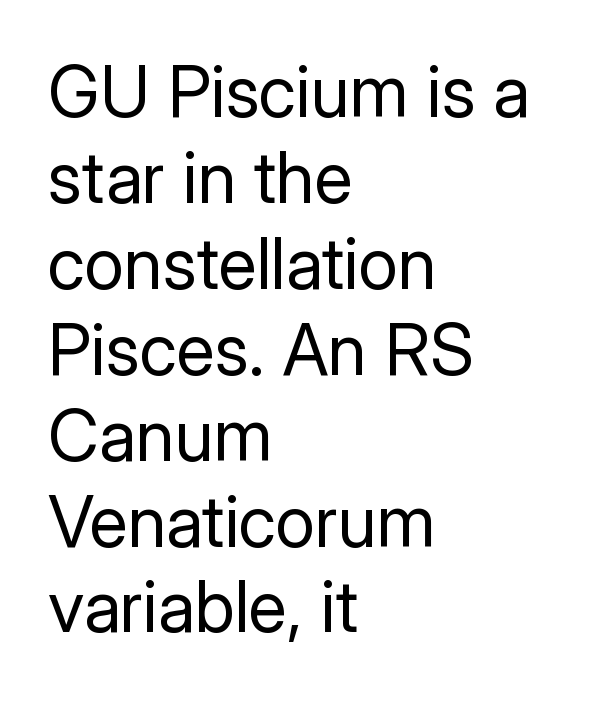
The image shows 71 px regular-weight sans-serif type, upright; set left-aligned, line spacing 1.21x, normal letter spacing, not underlined; low stroke contrast and a medium x-height.
